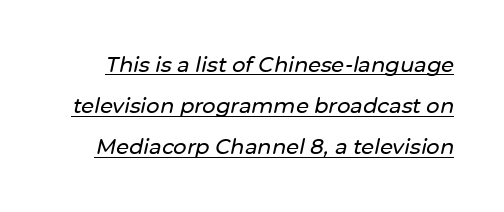
Rows of type keep a wide berth in the vertical direction. Here the glyphs are tracked normally, forming tight word shapes. Like a heading marked for emphasis, these lines bear an underscore. Yep, that's italic — everything's leaning.
